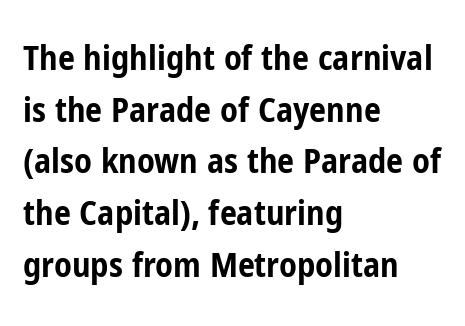
Notice how descenders clear the ascenders below comfortably — that's standard leading. The area under the type is left untouched. The glyphs have the mass of a bold cut. Compared with typical body copy, the letter spacing here is the same.
